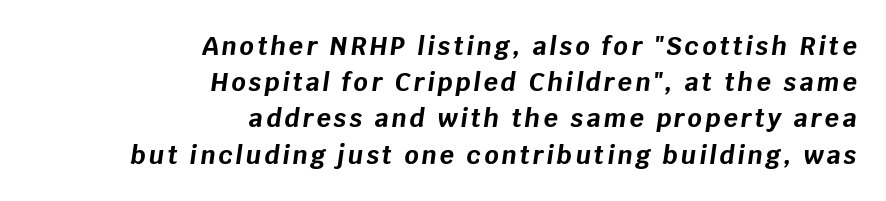
Underline: absent. Strokes here are thick enough to call this a true bold. Regular leading. The text carries the slant typical of an italic or oblique font. Is the block centered? No — it sits flush against the right margin.
